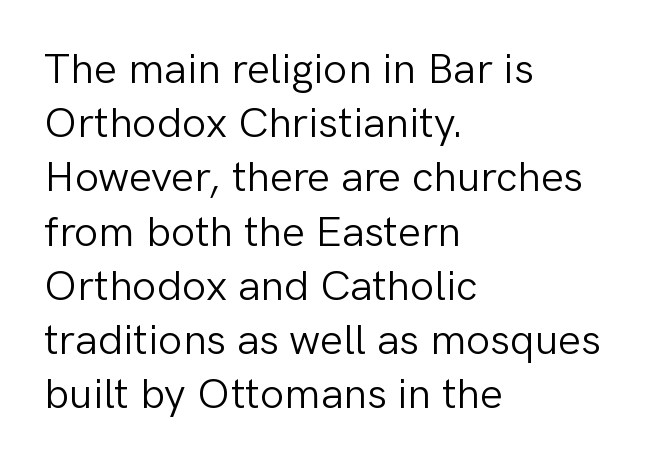
The image shows 43 px light sans-serif type, upright; set left-aligned, normal line spacing (1.26x), normal letter spacing, not underlined; low stroke contrast and a medium x-height.
